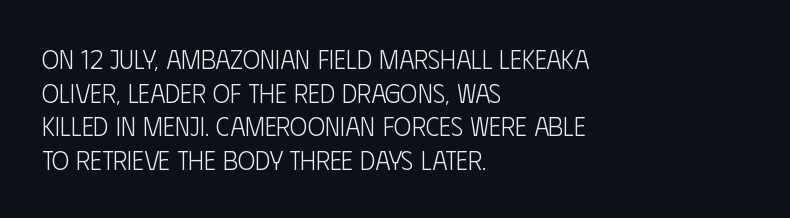
Q: Is the text bold? A: No.
Q: Is the text italic (slanted)? A: No, it is upright.
Q: Is the text underlined? A: No.
Q: How is the paragraph aligned? A: Left-aligned.
Q: Is the spacing between letters normal or unusually wide? A: Normal.
Q: Is the spacing between lines tight, normal or loose? A: Normal.
